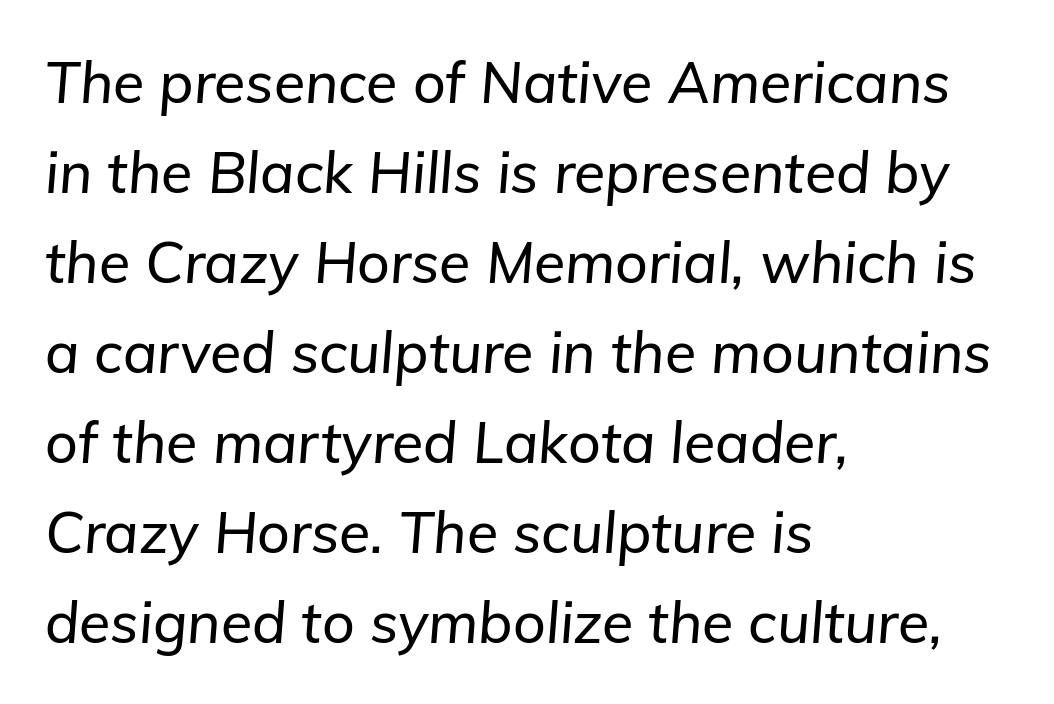
Q: Is the text italic (slanted)? A: Yes, it leans right by about 5 degrees.
Q: Is the text underlined? A: No.
Q: How is the paragraph aligned? A: Left-aligned.
Q: Is the spacing between letters normal or unusually wide? A: Normal.
Q: Is the spacing between lines tight, normal or loose? A: Normal.
Q: Width (condensed, normal, or wide)? A: Normal.
Q: Stroke contrast? A: Low.
Q: x-height? A: Medium.
Q: Monospaced? A: No.
